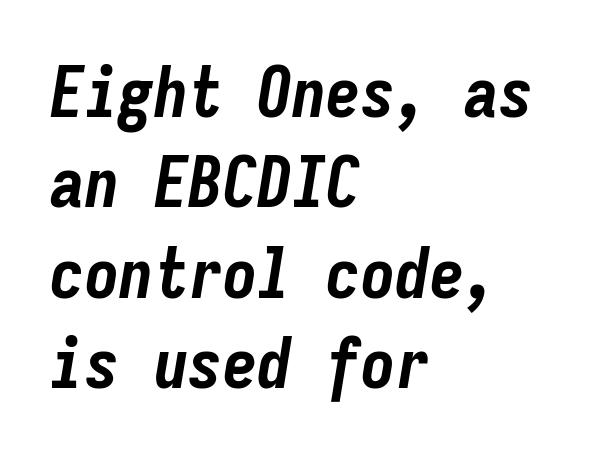
{"italic": "yes", "lean": "right", "slant_degrees": 9, "bold": "yes", "weight": "bold", "width": "condensed", "stroke_contrast": "low", "x_height": "medium", "monospaced": "yes", "underline": "no", "align": "left", "line_spacing": "normal", "line_spacing_ratio": 1.31, "letter_spacing": "normal", "letter_spacing_em": 0.0, "glyph_px": 69}
